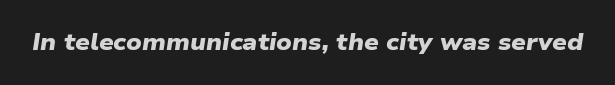
Compared with typical body copy, the letter spacing here is the same. A bare baseline throughout the passage. Chunky letters — that's bold for sure.
